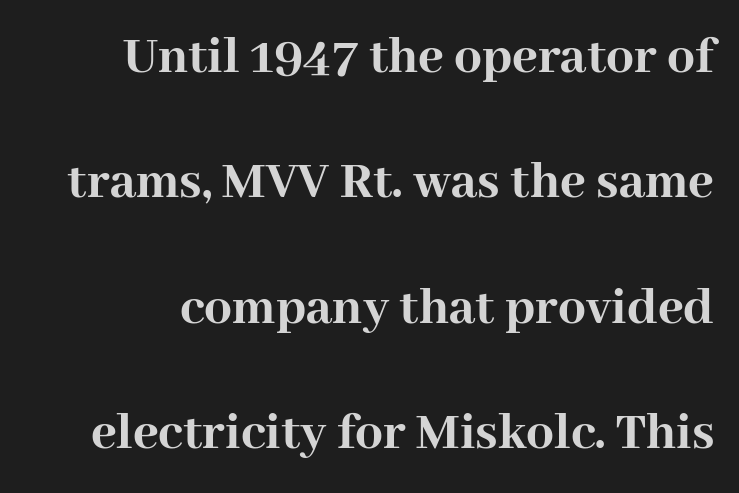
Tracking here is standard; glyphs follow each other at the usual distance. How heavy is the stroke? Heavy — this is a bold. A typesetter would call this leading open, well beyond the default. A serif font was chosen for this passage.
